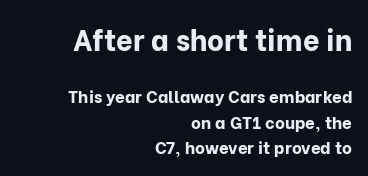
{"serif": "no", "italic": "no", "bold": "yes", "weight": "bold", "width": "normal", "stroke_contrast": "low", "x_height": "medium", "monospaced": "no", "underline": "no", "align": "right", "line_spacing": "normal", "line_spacing_ratio": 1.49, "letter_spacing": "normal", "letter_spacing_em": 0.0, "larger_block": "first", "size_ratio": 1.71, "glyph_px": 29}
